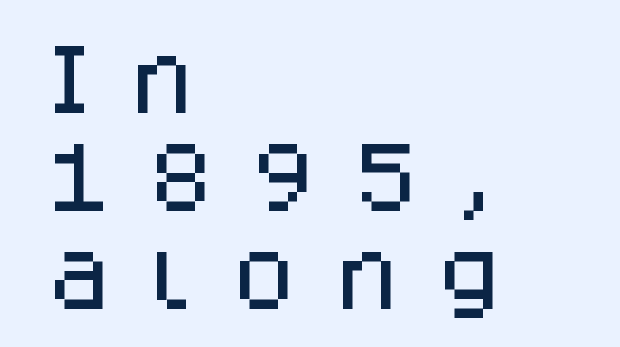
The image shows 76 px sans-serif type, upright; set left-aligned, normal line spacing (1.29x), unusually wide letter spacing (+0.47 em), not underlined; low stroke contrast and a large x-height.
